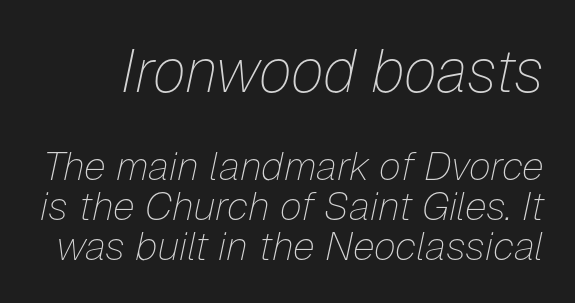
The passage shown is typed in a proportional face where columns would drift. Look at the glyph heights: the upper group is clearly the bigger setting. Cramped leading. Inter-character spacing is left at the font's built-in metrics.
